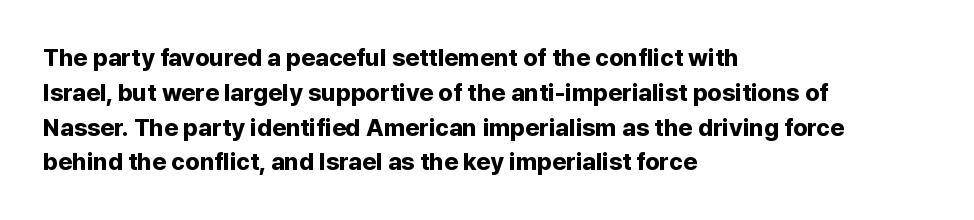
Nope, not italic — everything's standing straight. The passage shown has conventional tracking throughout. Bold? Absolutely — the strokes are thick and heavy. If you drew a ruler down the left edge, every line would touch it. The gap between lines stays unmarked. Horizontal bands of white between lines are of average thickness.
